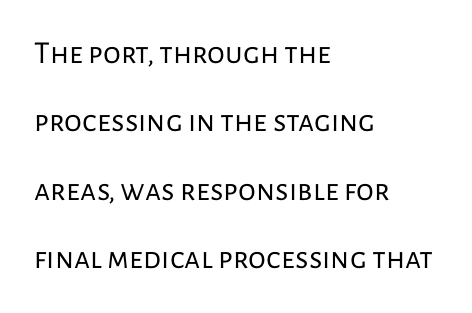
The image shows 32 px regular-weight sans-serif type, upright; set left-aligned, loose line spacing (2.14x), normal letter spacing, not underlined; low stroke contrast and a medium x-height.
